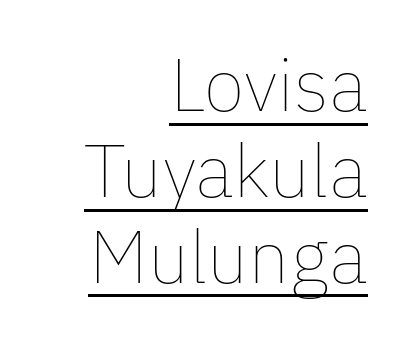
Q: Is the text bold? A: No.
Q: Is the text italic (slanted)? A: No, it is upright.
Q: Is the text underlined? A: Yes.
Q: How is the paragraph aligned? A: Right-aligned.
Q: Is the spacing between letters normal or unusually wide? A: Normal.
Q: Width (condensed, normal, or wide)? A: Normal.
Q: Stroke contrast? A: Low.
Q: x-height? A: Medium.
Q: Monospaced? A: No.
